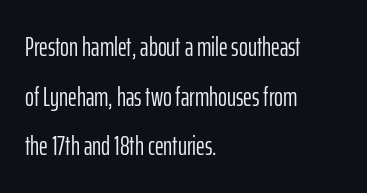
Q: Is the text bold? A: No.
Q: Is the text italic (slanted)? A: No, it is upright.
Q: Is the text underlined? A: No.
Q: How is the paragraph aligned? A: Left-aligned.
Q: Is the spacing between letters normal or unusually wide? A: Normal.
